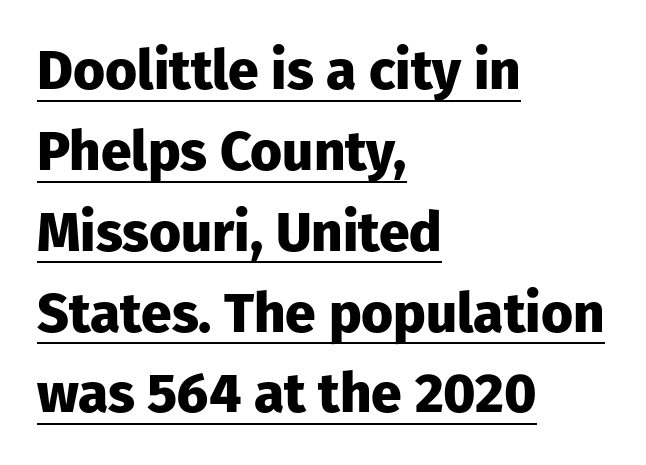
The letters are bold, with thick, heavy strokes. Has an underline been added? It has. Each new line begins a customary step beneath the previous one. The axis of the letterforms is exactly vertical. Is this a fixed-width face? No — the glyphs have proportional, varying widths. Every row of glyphs begins at an identical x-position on the left.
